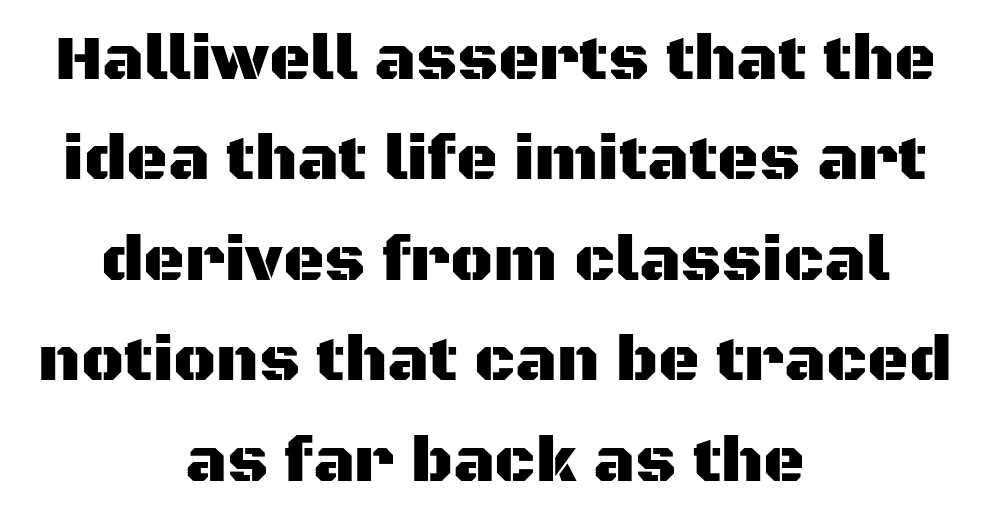
The image shows 64 px sans-serif type, upright; set centered, normal line spacing (1.57x), normal letter spacing, not underlined; medium stroke contrast and a large x-height.
